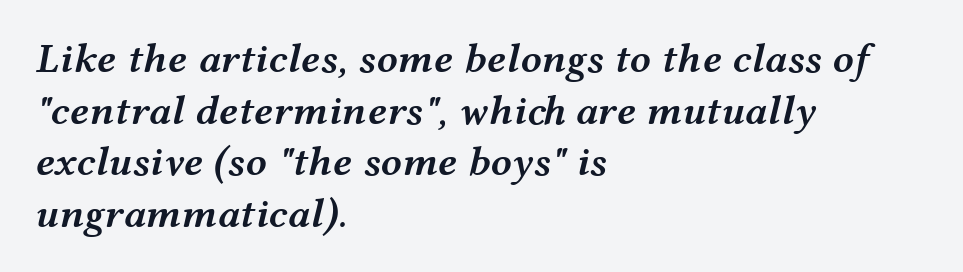
Layout note: lines flush left. Characters follow at the spacing the type designer built in. The passage shown is semibold, sitting just below true bold. The letters are slanted; this is an italic face.
